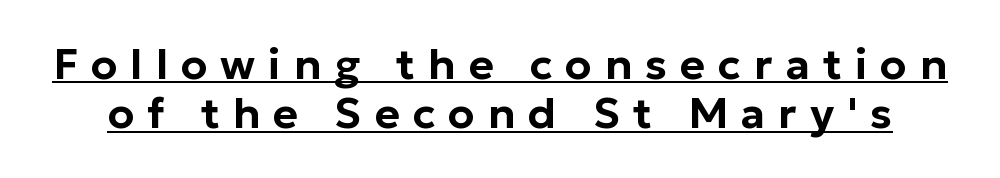
{"serif": "no", "italic": "no", "width": "normal", "stroke_contrast": "low", "x_height": "medium", "monospaced": "no", "underline": "yes", "line_spacing": "tight", "line_spacing_ratio": 1.15, "letter_spacing": "wide", "letter_spacing_em": 0.3, "glyph_px": 43}
